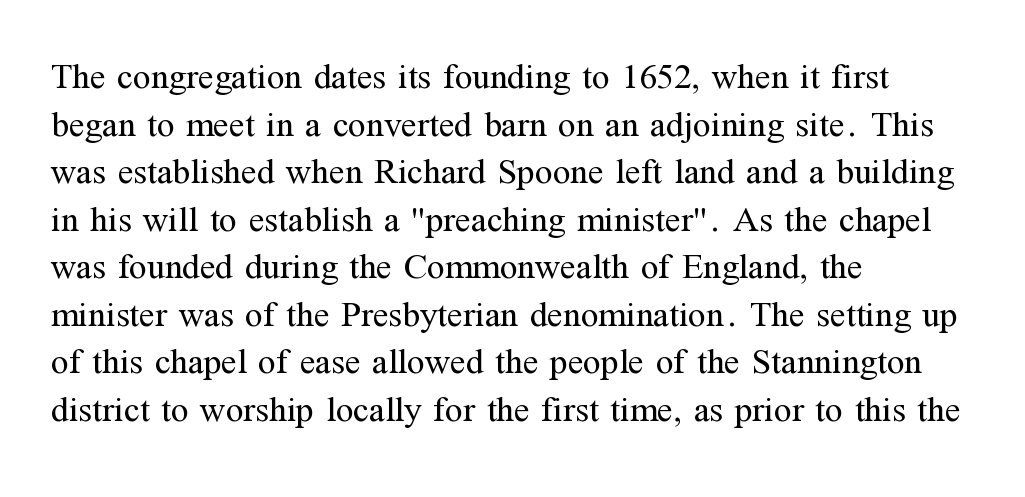
{"serif": "yes", "italic": "no", "bold": "no", "weight": "regular", "width": "normal", "stroke_contrast": "medium", "x_height": "medium", "monospaced": "no", "underline": "no", "align": "left", "line_spacing": "normal", "line_spacing_ratio": 1.32, "letter_spacing": "normal", "letter_spacing_em": 0.0, "glyph_px": 36}
